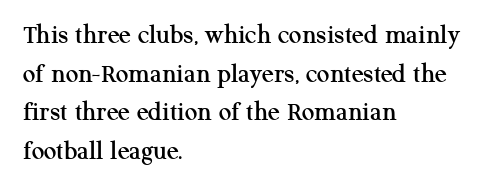
{"serif": "yes", "italic": "no", "width": "normal", "stroke_contrast": "medium", "x_height": "medium", "monospaced": "no", "underline": "no", "align": "left", "line_spacing": "normal", "line_spacing_ratio": 1.38, "letter_spacing": "normal", "letter_spacing_em": 0.0, "glyph_px": 28}
